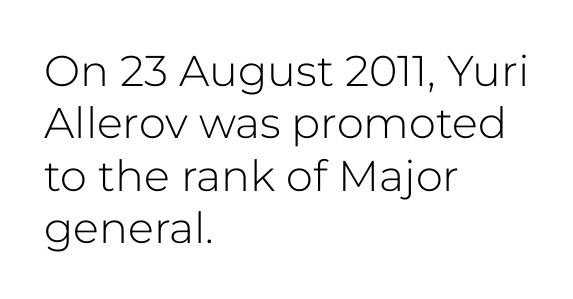
Q: Is the text bold? A: No.
Q: Is the text italic (slanted)? A: No, it is upright.
Q: Is the typeface a serif or a sans-serif typeface? A: Sans-serif.
Q: Is the text underlined? A: No.
Q: How is the paragraph aligned? A: Left-aligned.
Q: Is the spacing between letters normal or unusually wide? A: Normal.
Q: Width (condensed, normal, or wide)? A: Normal.
Q: Stroke contrast? A: Low.
Q: x-height? A: Medium.
Q: Monospaced? A: No.
